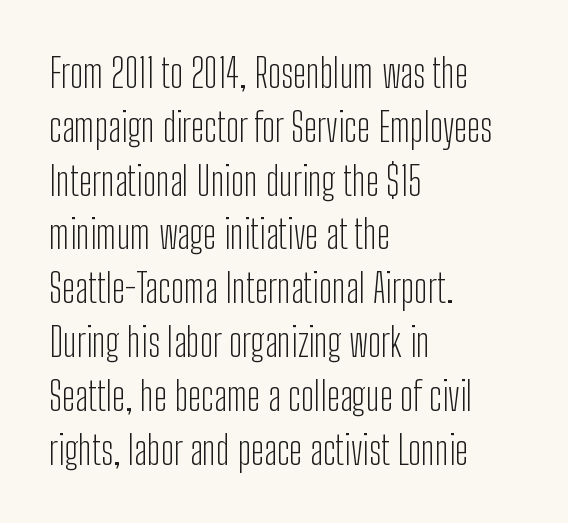
Q: Is the text bold? A: No.
Q: Is the text italic (slanted)? A: No, it is upright.
Q: Is the typeface a serif or a sans-serif typeface? A: Sans-serif.
Q: Is the text underlined? A: No.
Q: How is the paragraph aligned? A: Left-aligned.
Q: Is the spacing between letters normal or unusually wide? A: Normal.
Q: Is the spacing between lines tight, normal or loose? A: Normal.
Q: Width (condensed, normal, or wide)? A: Condensed.
Q: Stroke contrast? A: Low.
Q: x-height? A: Medium.
Q: Monospaced? A: No.
